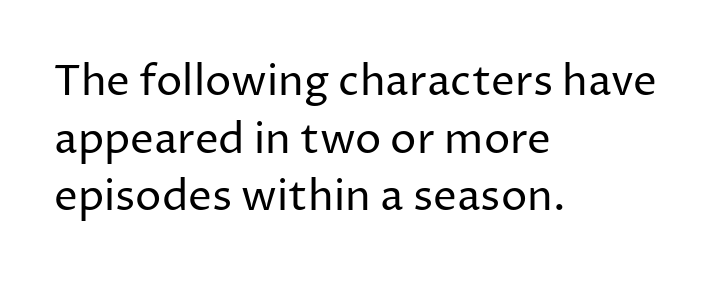
Does the lettering tilt? It doesn't — this is upright. Just letters on the line, the space beneath them empty. No heavy texture on the line: the type isn't bold. Summary of vertical rhythm: regular, with standard interline spacing. The characters display no serif detailing; their extremities are plain. These lines stack with their left ends in a neat column.
